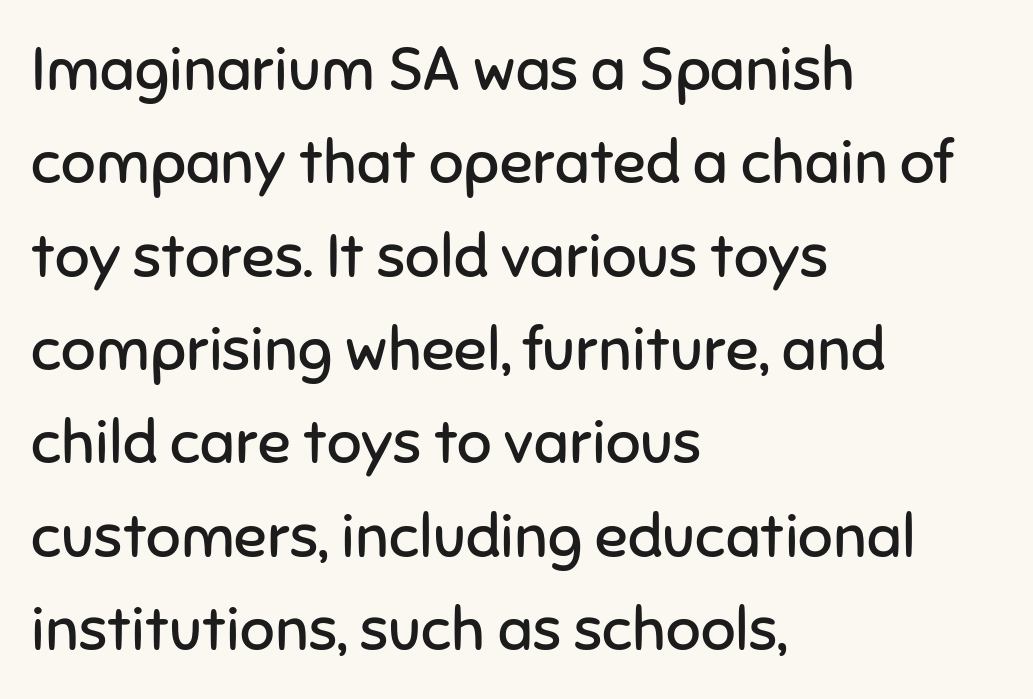
Q: Is the text bold? A: No.
Q: Is the text italic (slanted)? A: No, it is upright.
Q: Is the typeface a serif or a sans-serif typeface? A: Sans-serif.
Q: Is the text underlined? A: No.
Q: How is the paragraph aligned? A: Left-aligned.
Q: Is the spacing between letters normal or unusually wide? A: Normal.
Q: Is the spacing between lines tight, normal or loose? A: Normal.
Q: Width (condensed, normal, or wide)? A: Normal.
Q: Stroke contrast? A: Low.
Q: x-height? A: Medium.
Q: Monospaced? A: No.
